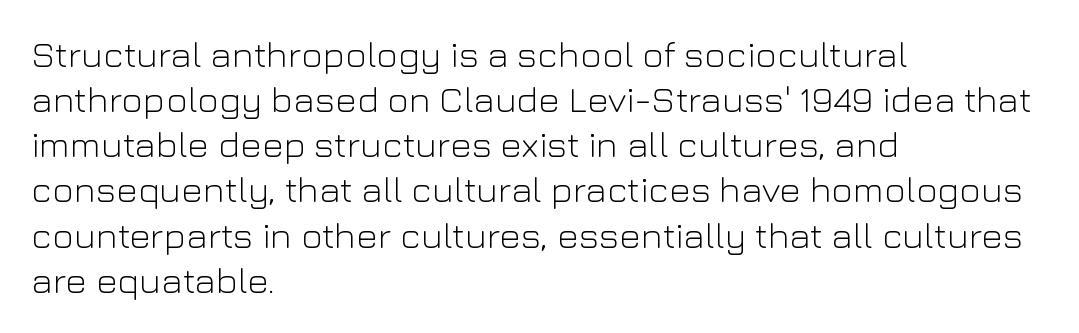
Regarding serifs, this sample does without them. The strokes carry an ordinary text weight at most. Each letter keeps its own natural width here, so spacing adapts to shape. Posture: upright roman. Tracking here is standard; glyphs follow each other at the usual distance.
